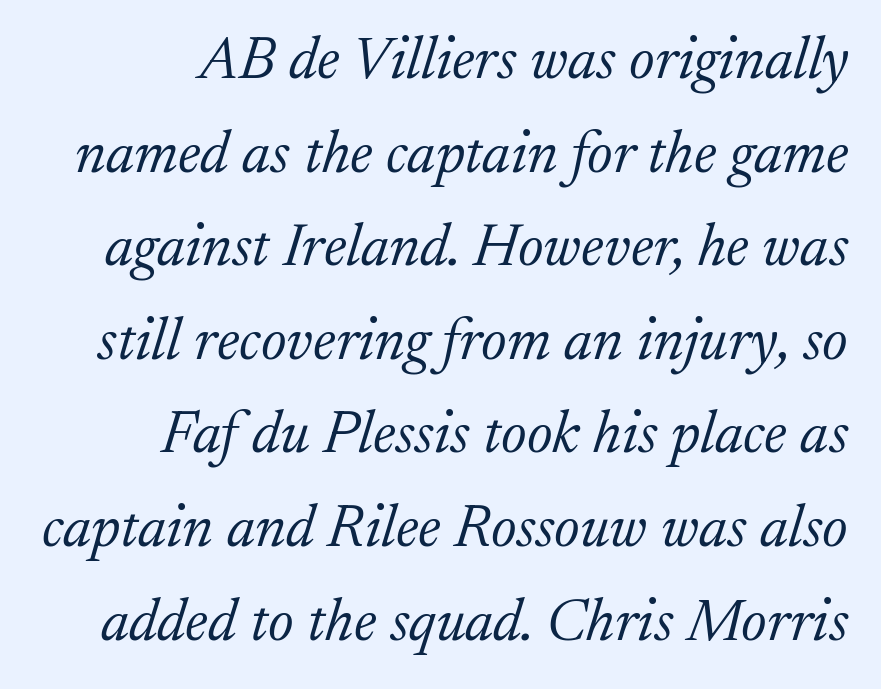
The cut favours lightness, reaching ordinary text weight at its darkest. Alignment: flush right. This block has exactly the height ordinary leading produces. Style check: oblique. Spacing verdict: proportional, widths tailored to each character.
